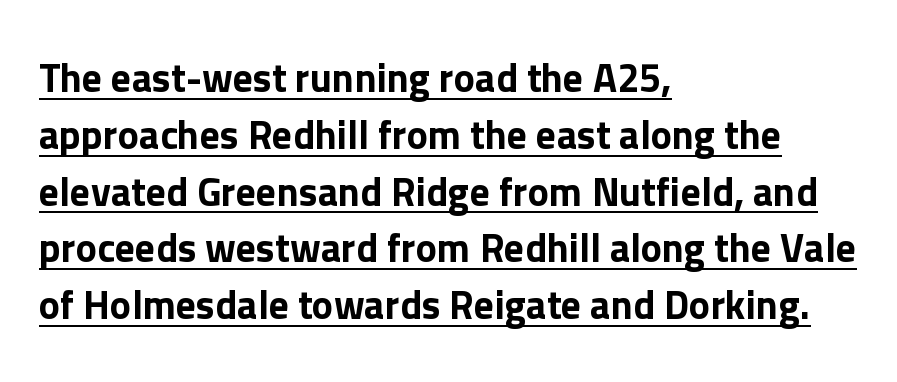
The image shows 40 px sans-serif type, upright; set left-aligned, normal line spacing (1.42x), normal letter spacing, underlined; low stroke contrast and a medium x-height.
